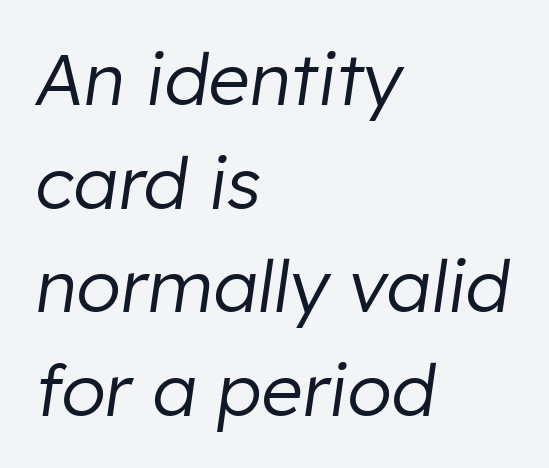
The image shows 72 px regular-weight type, italic (leaning right); set left-aligned, normal line spacing (1.44x), normal letter spacing, not underlined; low stroke contrast and a medium x-height.
